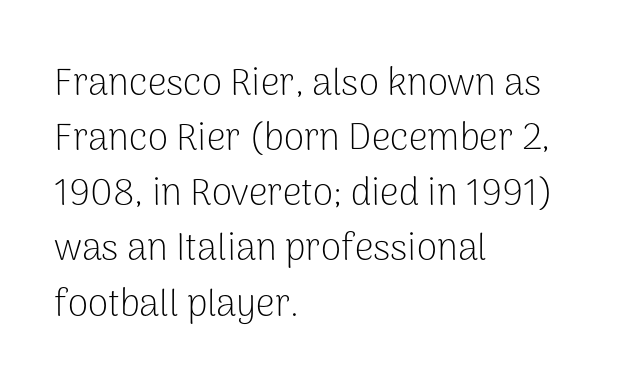
If you drew a ruler down the left edge, every line would touch it. Tracking here is standard; glyphs follow each other at the usual distance. Is there any slant? The stems are plumb. If you measured baseline to baseline, you'd find a middling distance.
